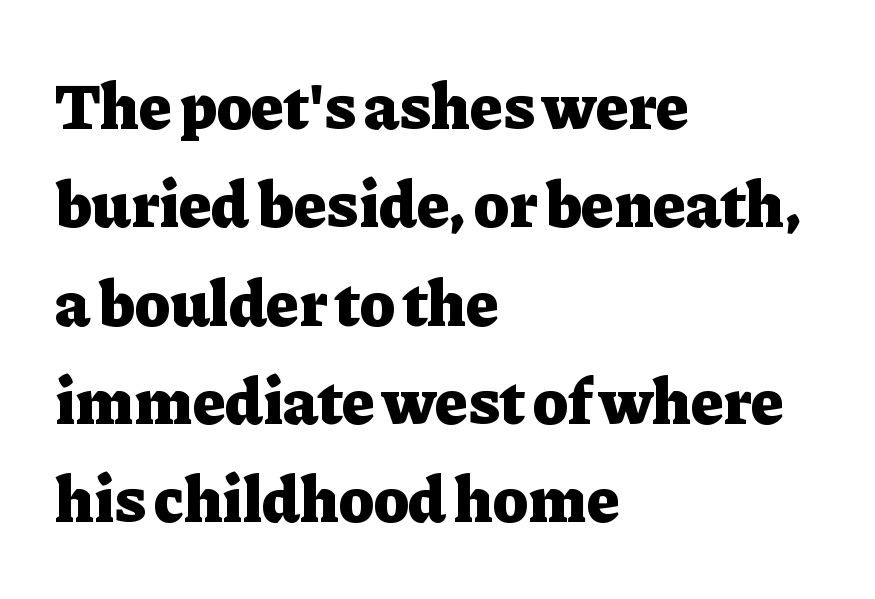
Q: Is the text bold? A: Yes.
Q: Is the text italic (slanted)? A: No, it is upright.
Q: Is the typeface a serif or a sans-serif typeface? A: Serif.
Q: Is the text underlined? A: No.
Q: How is the paragraph aligned? A: Left-aligned.
Q: Is the spacing between letters normal or unusually wide? A: Normal.
Q: Is the spacing between lines tight, normal or loose? A: Normal.
Q: Width (condensed, normal, or wide)? A: Normal.
Q: Stroke contrast? A: Low.
Q: x-height? A: Medium.
Q: Monospaced? A: No.
